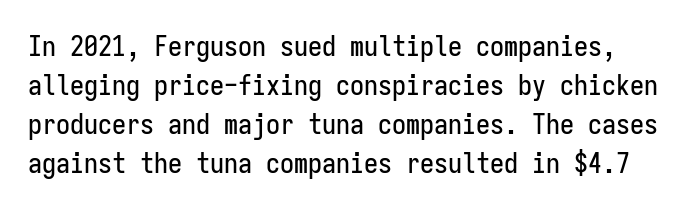
The image shows 28 px condensed sans-serif type, upright, monospaced; set normal line spacing (1.39x), normal letter spacing, not underlined; low stroke contrast and a medium x-height.
